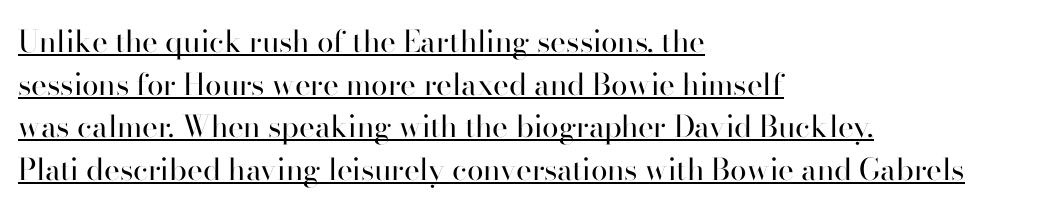
Q: Is the text bold? A: No.
Q: Is the text italic (slanted)? A: No, it is upright.
Q: Is the typeface a serif or a sans-serif typeface? A: Sans-serif.
Q: Is the text underlined? A: Yes.
Q: How is the paragraph aligned? A: Left-aligned.
Q: Is the spacing between letters normal or unusually wide? A: Normal.
Q: Is the spacing between lines tight, normal or loose? A: Normal.
Q: Width (condensed, normal, or wide)? A: Normal.
Q: Stroke contrast? A: High.
Q: x-height? A: Small.
Q: Monospaced? A: No.
